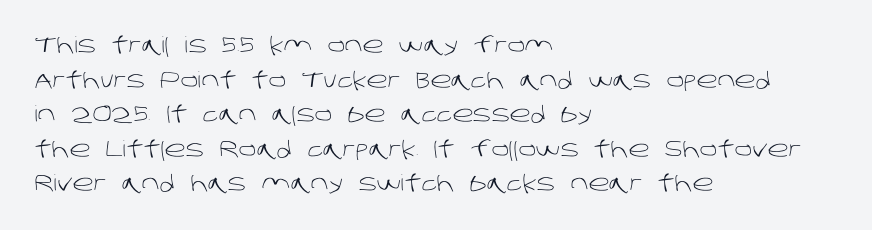
{"bold": "no", "underline": "no", "align": "left", "line_spacing": "normal", "line_spacing_ratio": 1.57, "letter_spacing": "normal", "letter_spacing_em": 0.0, "glyph_px": 22}
